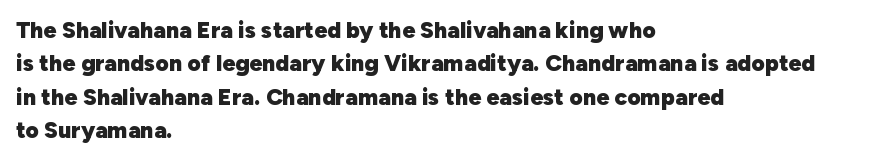
Q: Is the text bold? A: Yes.
Q: Is the text italic (slanted)? A: No, it is upright.
Q: Is the text underlined? A: No.
Q: How is the paragraph aligned? A: Left-aligned.
Q: Is the spacing between letters normal or unusually wide? A: Normal.
Q: Is the spacing between lines tight, normal or loose? A: Normal.
